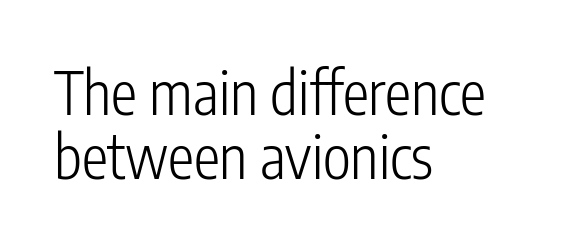
What's the leading like? Squeezed, with rows nearly overlapping. The weight tops out at a normal text grade. Clear beneath every line of the passage. The setting favours the left margin, as ordinary paragraphs usually do. Posture: vertical. The type is set solid horizontally, with unmodified tracking.
